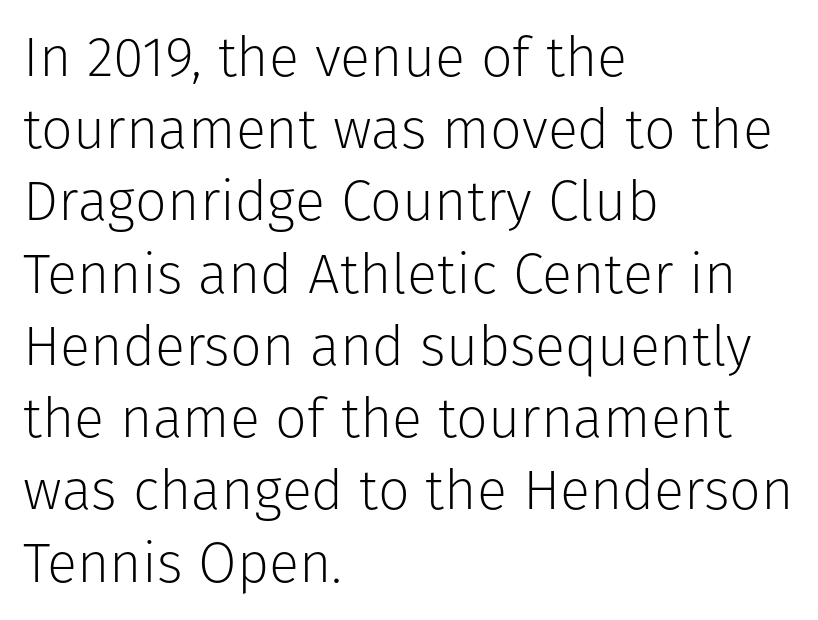
Q: Is the text bold? A: No.
Q: Is the text italic (slanted)? A: No, it is upright.
Q: Is the typeface a serif or a sans-serif typeface? A: Sans-serif.
Q: Is the text underlined? A: No.
Q: How is the paragraph aligned? A: Left-aligned.
Q: Is the spacing between letters normal or unusually wide? A: Normal.
Q: Is the spacing between lines tight, normal or loose? A: Normal.
Q: Width (condensed, normal, or wide)? A: Normal.
Q: Stroke contrast? A: Low.
Q: x-height? A: Medium.
Q: Monospaced? A: No.
